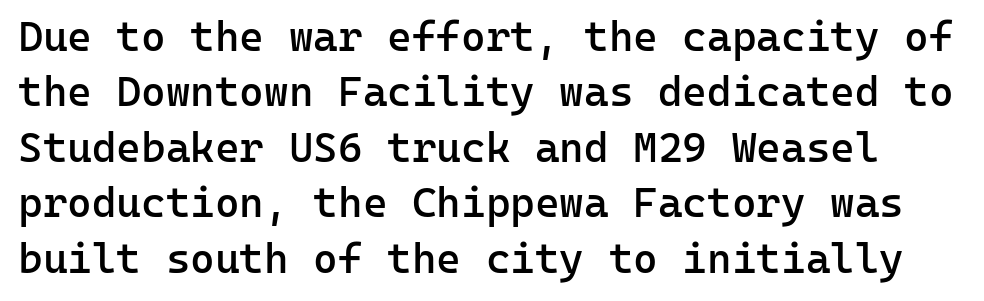
{"serif": "no", "italic": "no", "bold": "semi", "weight": "semibold", "width": "normal", "stroke_contrast": "low", "x_height": "medium", "monospaced": "yes", "underline": "no", "line_spacing": "normal", "line_spacing_ratio": 1.32, "letter_spacing": "normal", "letter_spacing_em": 0.0, "glyph_px": 42}
